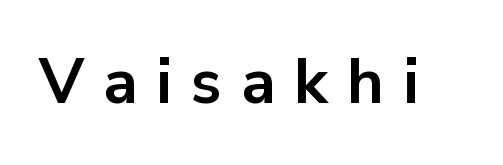
{"serif": "no", "italic": "no", "bold": "yes", "weight": "bold", "width": "normal", "stroke_contrast": "low", "x_height": "medium", "monospaced": "no", "underline": "no", "letter_spacing": "wide", "letter_spacing_em": 0.3, "glyph_px": 63}
